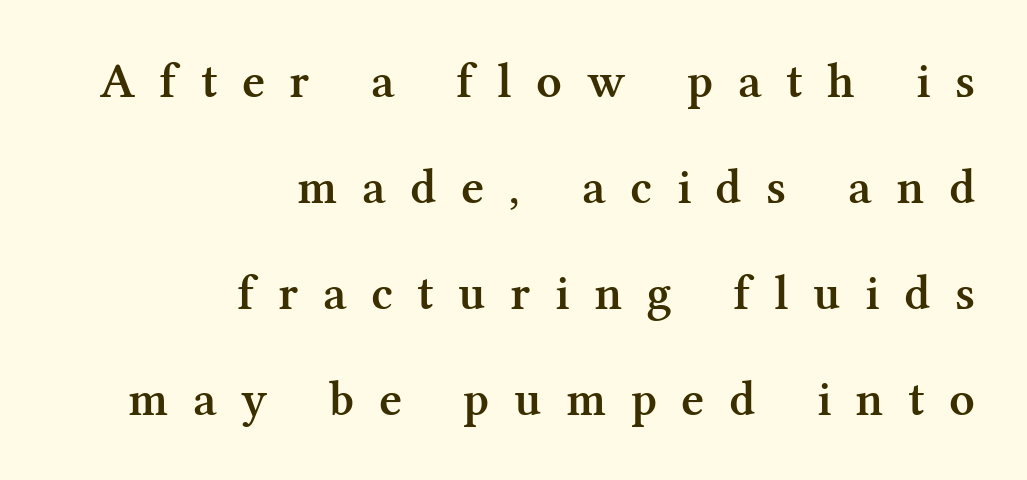
{"serif": "yes", "italic": "no", "bold": "semi", "weight": "semibold", "width": "normal", "stroke_contrast": "medium", "x_height": "medium", "monospaced": "no", "underline": "no", "align": "right", "line_spacing": "loose", "line_spacing_ratio": 2.12, "letter_spacing": "wide", "letter_spacing_em": 0.49, "glyph_px": 50}
